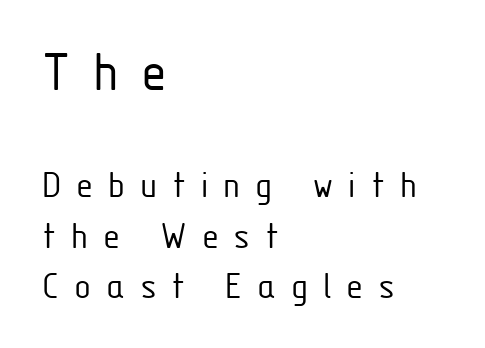
The tracking reads as deliberately expanded to a designer's eye. Note the varied advance widths — an 'i' is clearly narrower than an 'm'. Between these two stacked blocks, the higher one wins on size. Characters remain perfectly vertical along every line.
